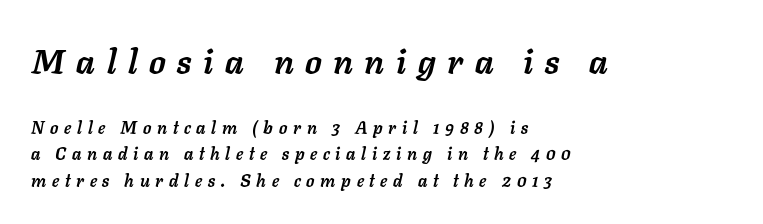
Q: Is the text bold? A: Yes.
Q: Is the text italic (slanted)? A: Yes, it leans right by about 11 degrees.
Q: Is the text underlined? A: No.
Q: How is the paragraph aligned? A: Left-aligned.
Q: Is the spacing between letters normal or unusually wide? A: Unusually wide.
Q: Is the spacing between lines tight, normal or loose? A: Normal.
Q: Which block of text is set in a larger size, the first (top) or the second (bottom)? A: The first (top) one.
Q: Width (condensed, normal, or wide)? A: Normal.
Q: Stroke contrast? A: Low.
Q: x-height? A: Medium.
Q: Monospaced? A: No.
